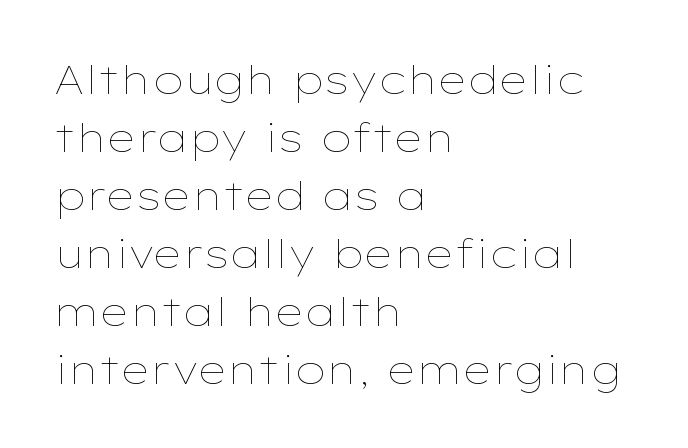
Each line starts at the same left margin while the right side varies. Words appear dense and cohesive because spacing is normal. Just letters on the line, the space beneath them empty. Leading matches the norm, producing a regular column. Weight class: somewhere from thin through regular.
